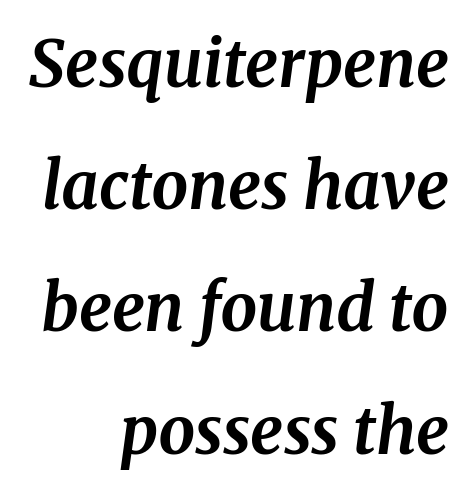
The image shows 65 px bold serif type, italic (leaning right); set right-aligned, line spacing 1.88x, normal letter spacing, not underlined; medium stroke contrast and a medium x-height.
